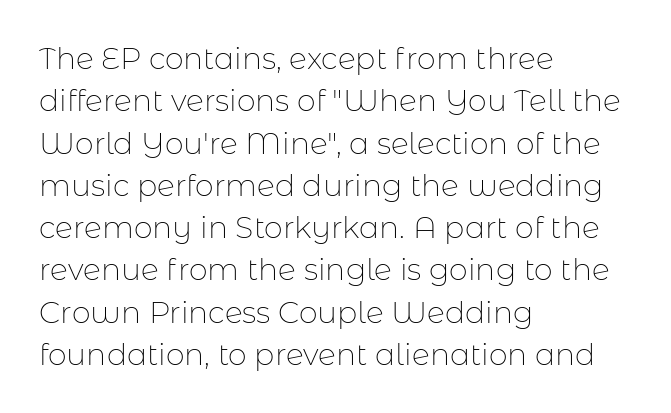
Q: Is the text bold? A: No.
Q: Is the text italic (slanted)? A: No, it is upright.
Q: Is the typeface a serif or a sans-serif typeface? A: Sans-serif.
Q: Is the text underlined? A: No.
Q: How is the paragraph aligned? A: Left-aligned.
Q: Is the spacing between letters normal or unusually wide? A: Normal.
Q: Is the spacing between lines tight, normal or loose? A: Normal.
Q: Width (condensed, normal, or wide)? A: Normal.
Q: Stroke contrast? A: Low.
Q: x-height? A: Medium.
Q: Monospaced? A: No.
